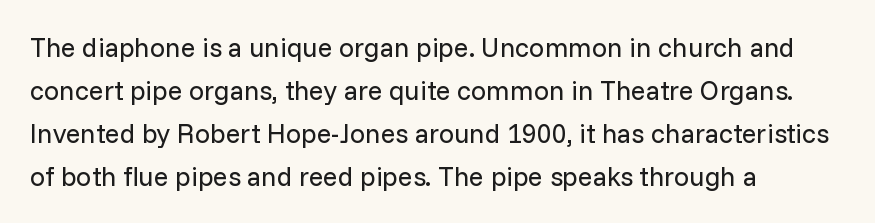
Q: Is the text bold? A: No.
Q: Is the text italic (slanted)? A: No, it is upright.
Q: Is the text underlined? A: No.
Q: How is the paragraph aligned? A: Left-aligned.
Q: Is the spacing between letters normal or unusually wide? A: Normal.
Q: Is the spacing between lines tight, normal or loose? A: Normal.
